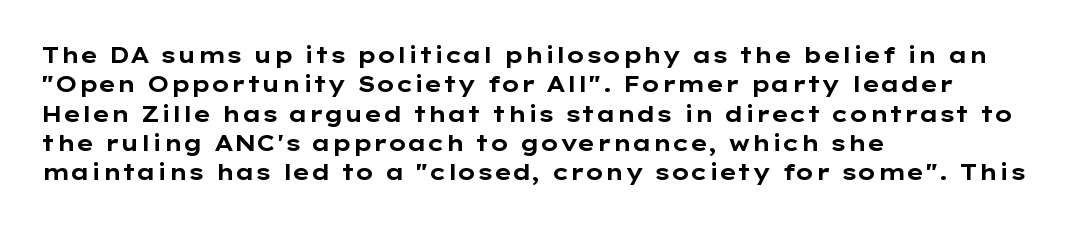
Q: Is the text bold? A: Yes.
Q: Is the text italic (slanted)? A: No, it is upright.
Q: Is the text underlined? A: No.
Q: How is the paragraph aligned? A: Left-aligned.
Q: Is the spacing between letters normal or unusually wide? A: Normal.
Q: Is the spacing between lines tight, normal or loose? A: Normal.
